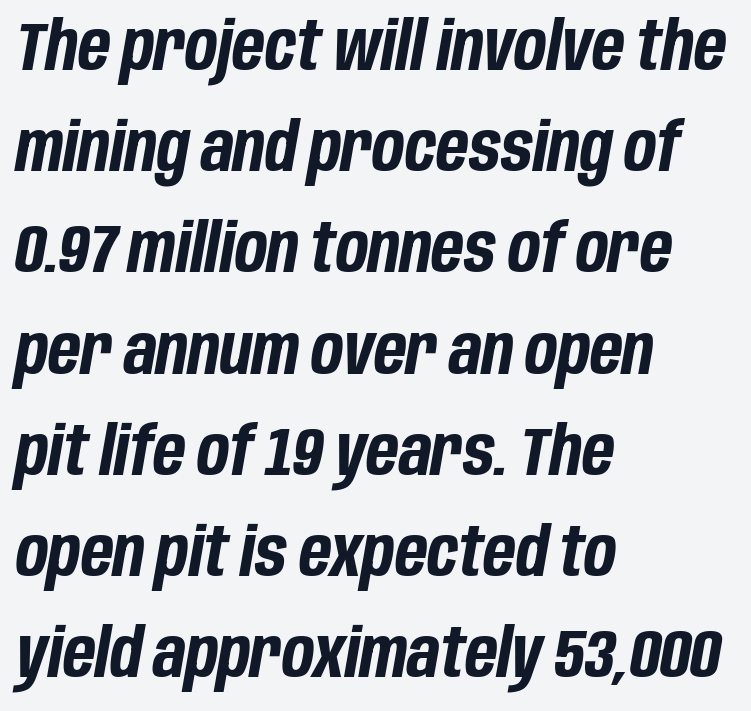
Q: Is the text bold? A: Yes.
Q: Is the text italic (slanted)? A: Yes, it leans right by about 10 degrees.
Q: Is the text underlined? A: No.
Q: How is the paragraph aligned? A: Left-aligned.
Q: Is the spacing between letters normal or unusually wide? A: Normal.
Q: Is the spacing between lines tight, normal or loose? A: Normal.
Q: Width (condensed, normal, or wide)? A: Condensed.
Q: Stroke contrast? A: Low.
Q: x-height? A: Large.
Q: Monospaced? A: No.
